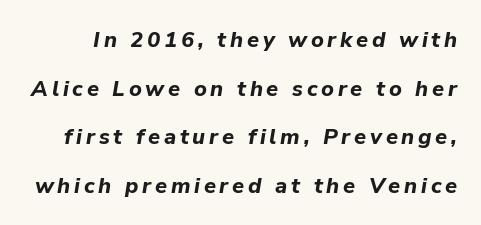
{"italic": "yes", "lean": "right", "slant_degrees": 9, "bold": "yes", "underline": "no", "line_spacing": "loose", "line_spacing_ratio": 2.21, "glyph_px": 22}
